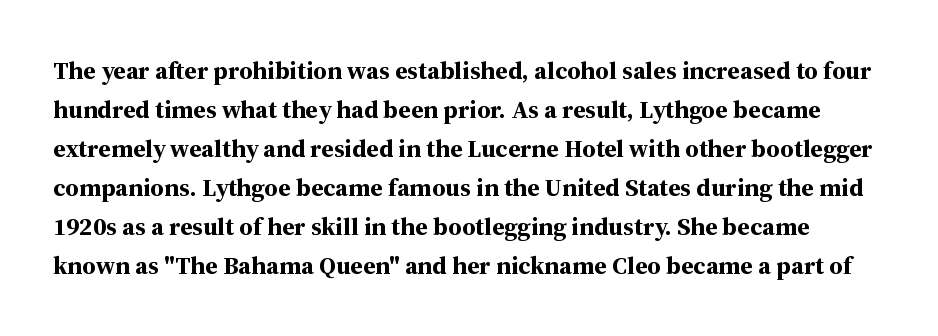
Q: Is the text bold? A: Yes.
Q: Is the text italic (slanted)? A: No, it is upright.
Q: Is the text underlined? A: No.
Q: Is the spacing between letters normal or unusually wide? A: Normal.
Q: Is the spacing between lines tight, normal or loose? A: Normal.
